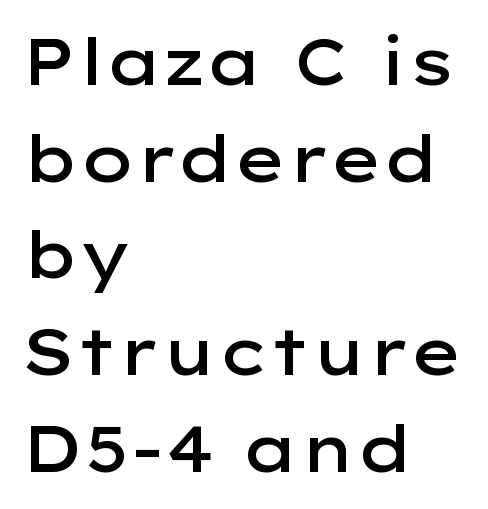
Bold? Not quite — semibold, heavier than regular but stopping short. Reading down the block, your eye returns to a fixed left position each line. Leading: standard. Underline: absent.
